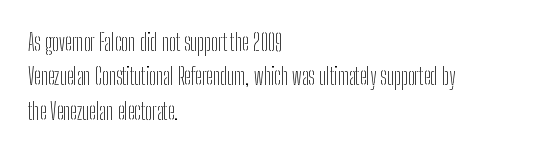
{"italic": "no", "bold": "no", "underline": "no", "align": "left", "line_spacing": "normal", "line_spacing_ratio": 1.49, "letter_spacing": "normal", "letter_spacing_em": 0.0, "glyph_px": 23}
